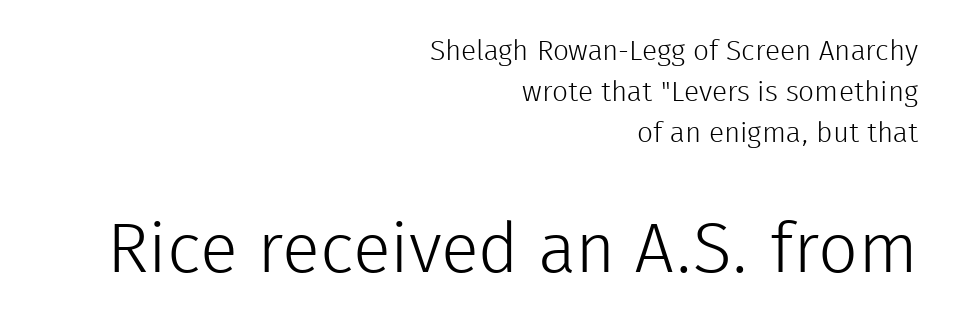
{"serif": "no", "italic": "no", "bold": "no", "weight": "light", "width": "normal", "stroke_contrast": "low", "x_height": "medium", "monospaced": "no", "underline": "no", "align": "right", "line_spacing": "normal", "line_spacing_ratio": 1.46, "letter_spacing": "normal", "letter_spacing_em": 0.0, "larger_block": "second", "size_ratio": 2.5, "glyph_px": 70}
